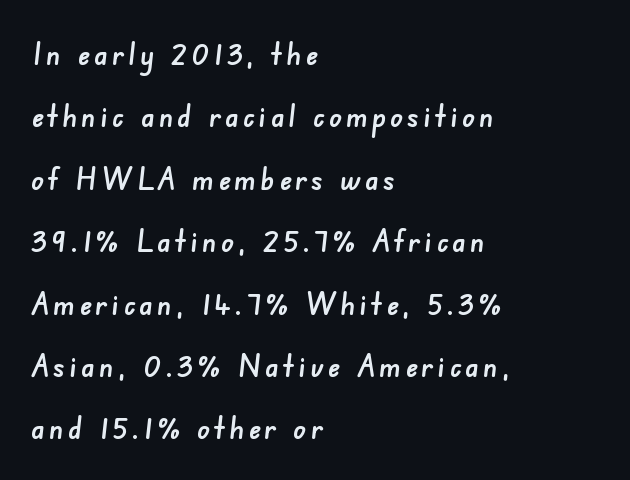
{"serif": "no", "width": "normal", "stroke_contrast": "low", "x_height": "small", "monospaced": "no", "underline": "no", "align": "left", "line_spacing": "loose", "line_spacing_ratio": 1.95, "glyph_px": 32}
